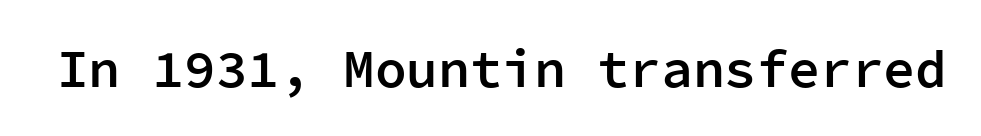
Q: Is the text bold? A: Semi-bold.
Q: Is the text italic (slanted)? A: No, it is upright.
Q: Is the typeface a serif or a sans-serif typeface? A: Sans-serif.
Q: Is the text underlined? A: No.
Q: Is the spacing between letters normal or unusually wide? A: Normal.
Q: Width (condensed, normal, or wide)? A: Normal.
Q: Stroke contrast? A: Low.
Q: x-height? A: Medium.
Q: Monospaced? A: Yes.
